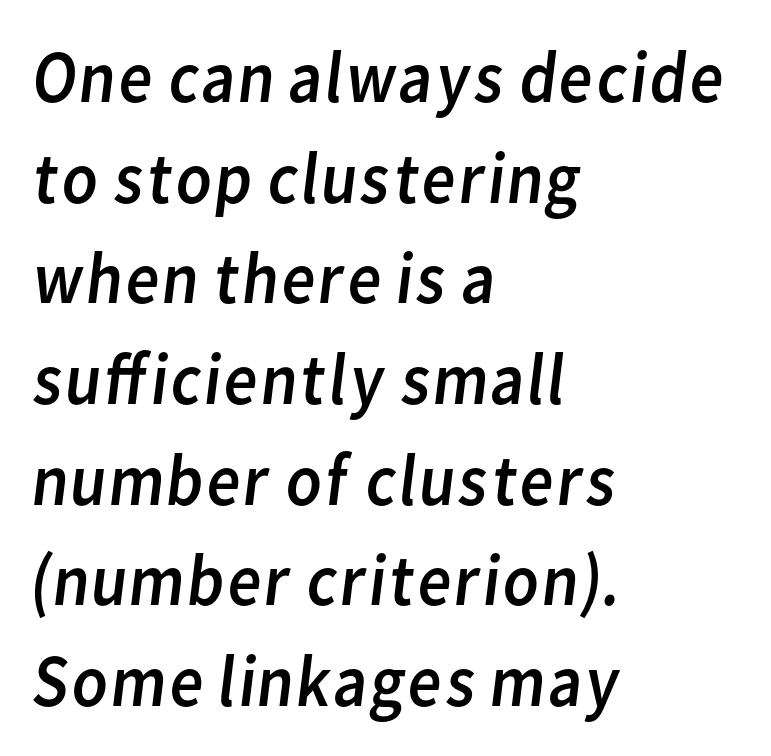
The image shows 74 px regular-weight sans-serif type; set left-aligned, normal line spacing (1.36x), normal letter spacing, not underlined; low stroke contrast and a medium x-height.
